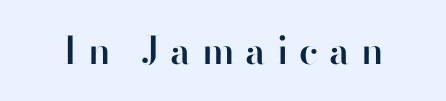
The image shows 38 px semibold sans-serif type, upright; set unusually wide letter spacing (+0.28 em), not underlined; high stroke contrast and a small x-height.
